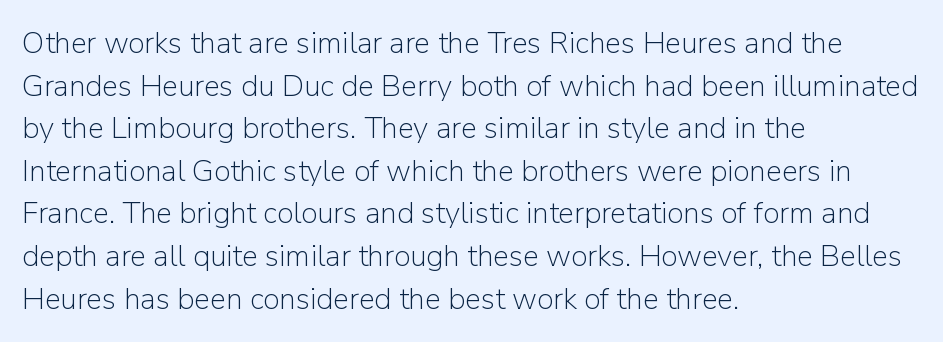
Unlike italic type, these characters show no tilt at all. Reading down the block, your eye returns to a fixed left position each line. The horizontal fit of the characters is conventional and even. Character widths vary here, with narrow letters taking less room than wide ones.
